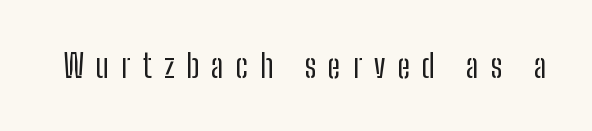
This rendering features lettering with no underline. The glyphs in this specimen are sans serif. No letter is thick-stroked: the sample isn't bold. The typography opts for an upright posture over an oblique one. These lines have a slow, spaced-out rhythm from letter to letter. Spacing verdict: proportional, widths tailored to each character.
